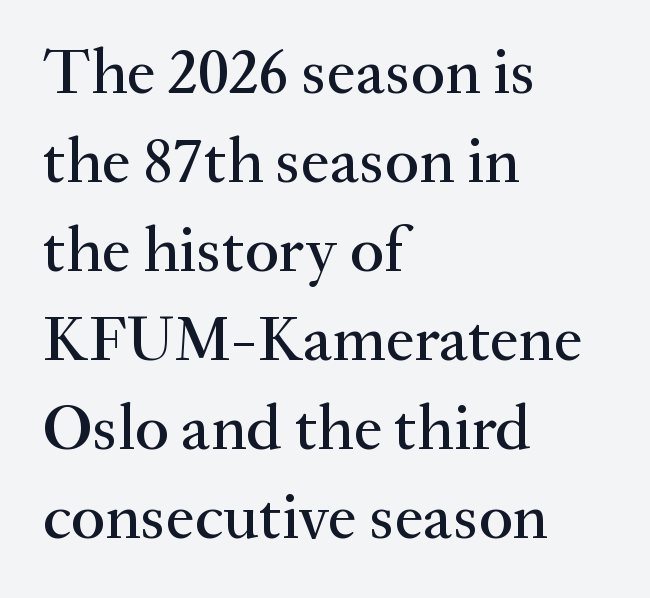
The lines are quadded left. Serifs: yes, visible at the terminals of the letterforms. Upright lettering throughout. Glyph-to-glyph distance matches everyday printed text. A typesetter would call this leading conventional body-copy spacing. The space beneath each line is pristine and unruled.
